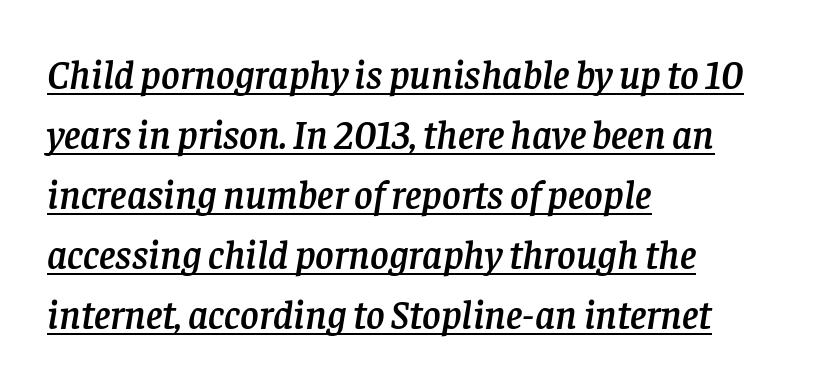
{"serif": "yes", "italic": "yes", "lean": "right", "slant_degrees": 8, "width": "normal", "stroke_contrast": "low", "x_height": "large", "monospaced": "no", "underline": "yes", "align": "left", "line_spacing": "normal", "line_spacing_ratio": 1.5, "letter_spacing": "normal", "letter_spacing_em": 0.0, "glyph_px": 40}
